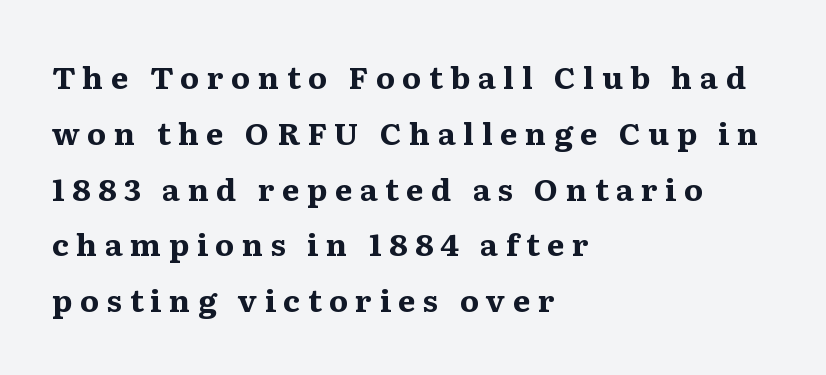
Q: Is the text bold? A: Yes.
Q: Is the text italic (slanted)? A: No, it is upright.
Q: Is the typeface a serif or a sans-serif typeface? A: Serif.
Q: Is the text underlined? A: No.
Q: How is the paragraph aligned? A: Left-aligned.
Q: Is the spacing between letters normal or unusually wide? A: Unusually wide.
Q: Width (condensed, normal, or wide)? A: Normal.
Q: Stroke contrast? A: Medium.
Q: x-height? A: Medium.
Q: Monospaced? A: No.
